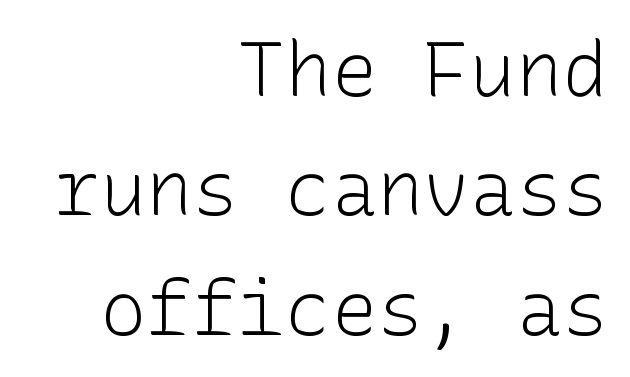
The image shows 77 px light sans-serif type, upright; set right-aligned, normal line spacing (1.55x), normal letter spacing, not underlined; low stroke contrast and a medium x-height.
